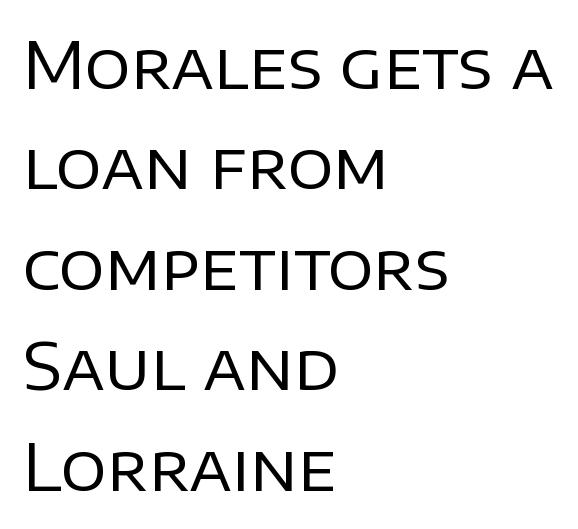
Unmarked baselines from the first word to the last. The characters are drawn with everyday or finer stroke widths. Think of a printed novel: that variable character pitch is what you see here. The type sits square on the baseline with zero lean.
